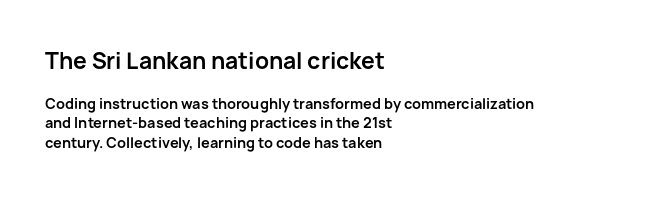
Q: Is the text bold? A: Yes.
Q: Is the text italic (slanted)? A: No, it is upright.
Q: Is the text underlined? A: No.
Q: How is the paragraph aligned? A: Left-aligned.
Q: Is the spacing between letters normal or unusually wide? A: Normal.
Q: Is the spacing between lines tight, normal or loose? A: Normal.
Q: Which block of text is set in a larger size, the first (top) or the second (bottom)? A: The first (top) one.
